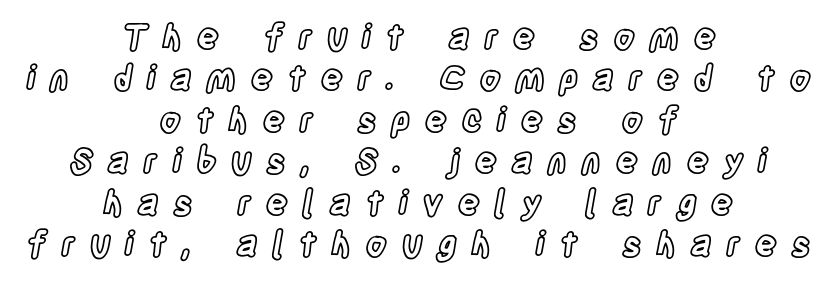
The image shows 34 px condensed type; set centered, line spacing 1.22x, unusually wide letter spacing (+0.43 em), not underlined; a large x-height.
